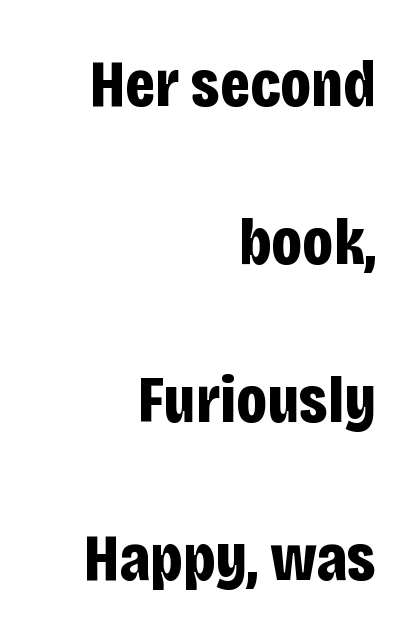
The image shows 67 px bold, condensed sans-serif type, upright; set right-aligned, loose line spacing (2.36x), normal letter spacing, not underlined; low stroke contrast and a large x-height.
